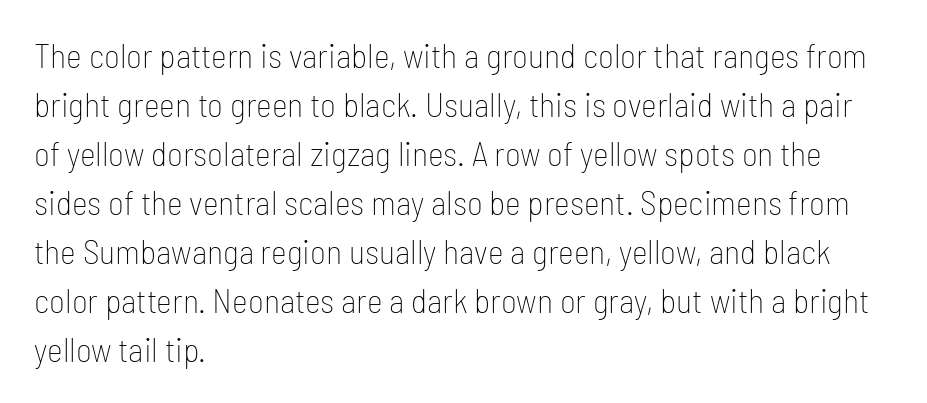
{"serif": "no", "italic": "no", "bold": "no", "weight": "thin", "width": "condensed", "stroke_contrast": "low", "x_height": "medium", "monospaced": "no", "underline": "no", "align": "left", "line_spacing": "normal", "line_spacing_ratio": 1.44, "letter_spacing": "normal", "letter_spacing_em": 0.0, "glyph_px": 34}
